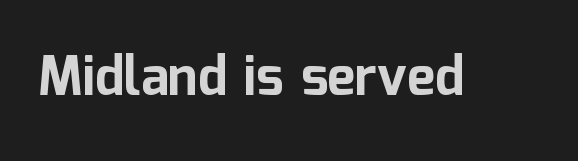
Q: Is the text bold? A: Yes.
Q: Is the text italic (slanted)? A: No, it is upright.
Q: Is the typeface a serif or a sans-serif typeface? A: Sans-serif.
Q: Is the text underlined? A: No.
Q: Is the spacing between letters normal or unusually wide? A: Normal.
Q: Width (condensed, normal, or wide)? A: Normal.
Q: Stroke contrast? A: Low.
Q: x-height? A: Medium.
Q: Monospaced? A: No.
